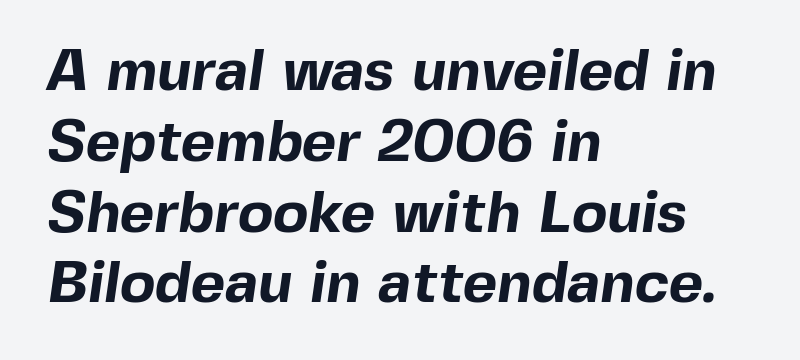
{"serif": "no", "bold": "yes", "weight": "bold", "width": "normal", "x_height": "medium", "monospaced": "no", "underline": "no", "align": "left", "line_spacing_ratio": 1.2, "letter_spacing": "normal", "letter_spacing_em": 0.0, "glyph_px": 59}
